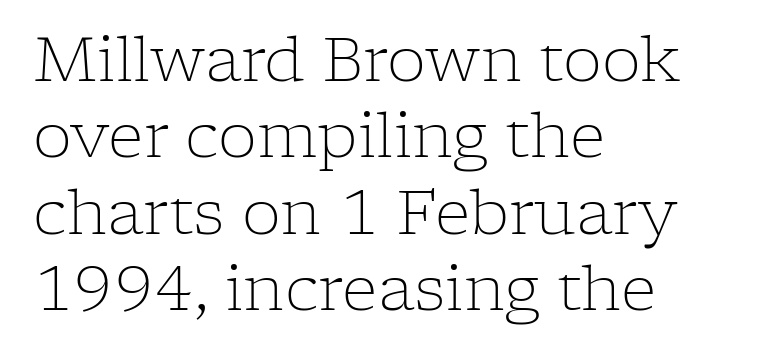
Here the designer chose a conventional face with non-uniform glyph widths. If you drew a line through each stem, it would be perfectly vertical. The rendering shows small feet on the letterforms — a serif design. The baseline area is clear. The passage shown is not bold in any degree. Caption: standard tracking, unaltered.
